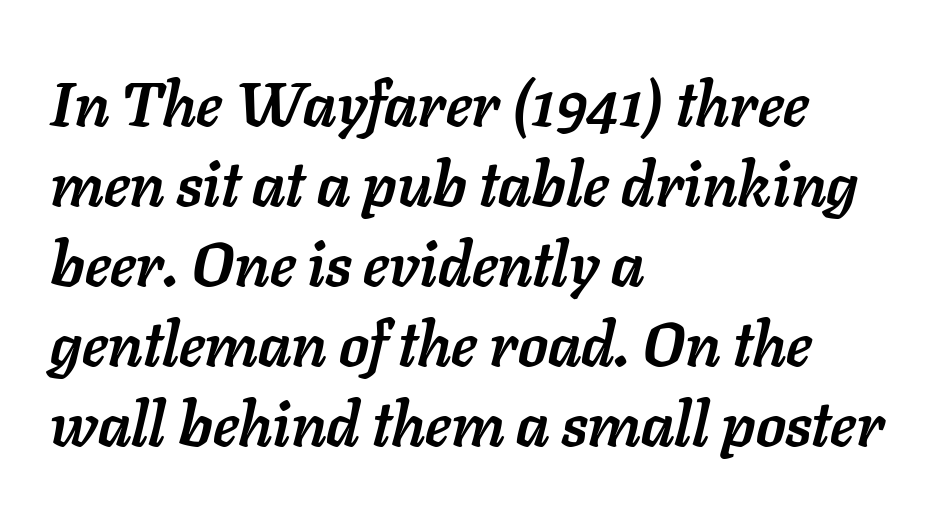
{"italic": "yes", "lean": "right", "slant_degrees": 11, "bold": "yes", "weight": "semibold", "width": "normal", "stroke_contrast": "low", "x_height": "medium", "monospaced": "no", "underline": "no", "align": "left", "line_spacing": "normal", "line_spacing_ratio": 1.31, "letter_spacing": "normal", "letter_spacing_em": 0.0, "glyph_px": 61}
